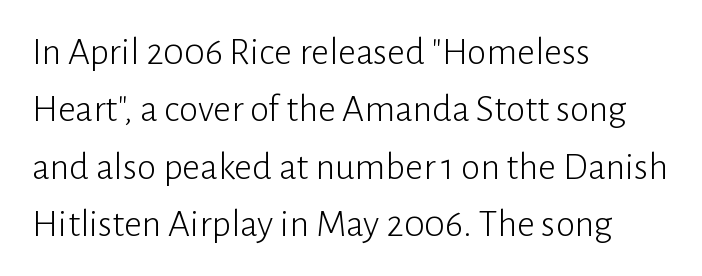
Q: Is the text bold? A: No.
Q: Is the text italic (slanted)? A: No, it is upright.
Q: Is the typeface a serif or a sans-serif typeface? A: Sans-serif.
Q: Is the text underlined? A: No.
Q: How is the paragraph aligned? A: Left-aligned.
Q: Is the spacing between letters normal or unusually wide? A: Normal.
Q: Is the spacing between lines tight, normal or loose? A: Normal.
Q: Width (condensed, normal, or wide)? A: Normal.
Q: Stroke contrast? A: Low.
Q: x-height? A: Medium.
Q: Monospaced? A: No.
